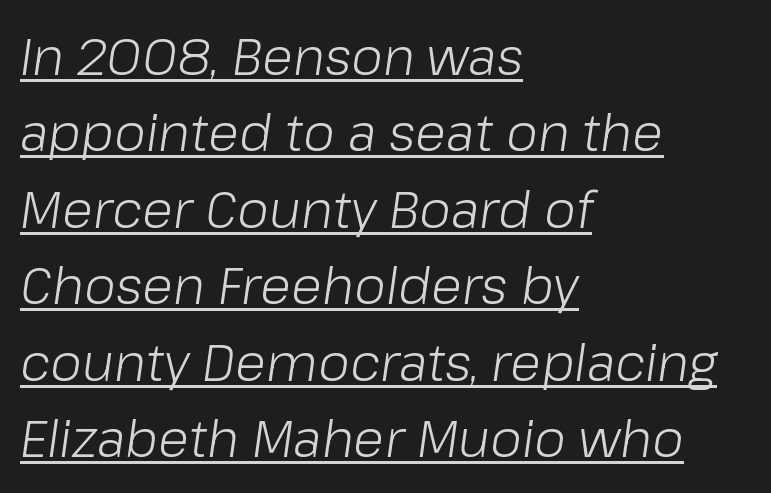
You can tell it's italic because the verticals aren't actually vertical. Observe the ordinary spacing: letters are neighbours, not strangers. Underlined type. Spacing verdict: proportional, widths tailored to each character. In terms of leading, this rendering sits right in the middle.
